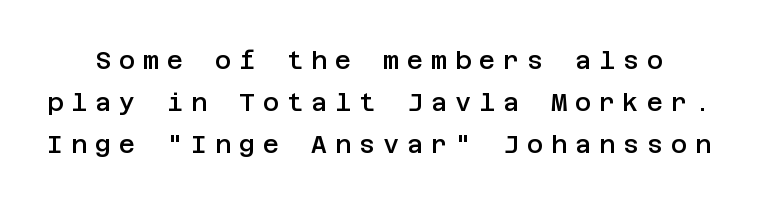
{"italic": "no", "bold": "semi", "underline": "no", "line_spacing": "normal", "line_spacing_ratio": 1.69, "letter_spacing": "wide", "letter_spacing_em": 0.31, "glyph_px": 25}
